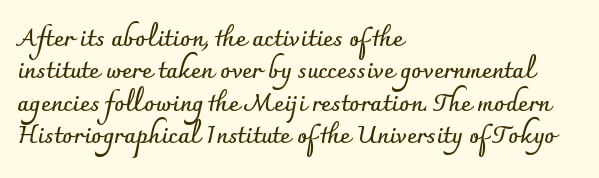
Q: Is the text bold? A: Yes.
Q: Is the text italic (slanted)? A: Yes.
Q: Is the text underlined? A: No.
Q: How is the paragraph aligned? A: Left-aligned.
Q: Is the spacing between letters normal or unusually wide? A: Normal.
Q: Is the spacing between lines tight, normal or loose? A: Normal.
